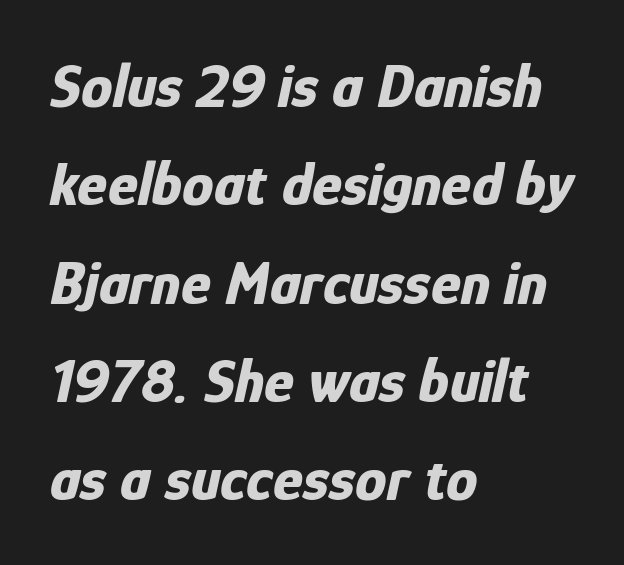
{"italic": "yes", "lean": "right", "slant_degrees": 12, "bold": "yes", "weight": "bold", "width": "condensed", "stroke_contrast": "low", "x_height": "medium", "monospaced": "no", "underline": "no", "align": "left", "line_spacing": "normal", "line_spacing_ratio": 1.56, "letter_spacing": "normal", "letter_spacing_em": 0.0, "glyph_px": 63}
